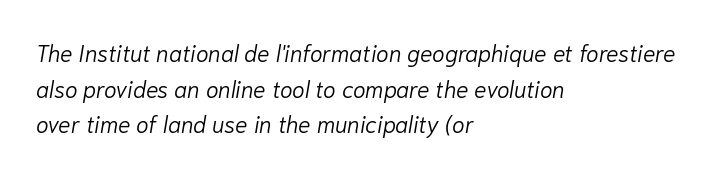
{"italic": "yes", "lean": "right", "slant_degrees": 10, "bold": "no", "underline": "no", "align": "left", "line_spacing": "normal", "line_spacing_ratio": 1.55, "letter_spacing": "normal", "letter_spacing_em": 0.0, "glyph_px": 23}
